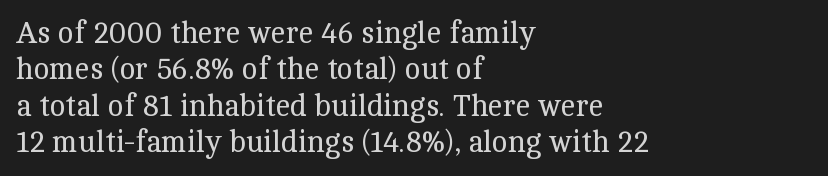
{"serif": "yes", "italic": "no", "bold": "no", "weight": "regular", "width": "normal", "x_height": "medium", "monospaced": "no", "underline": "no", "align": "left", "line_spacing_ratio": 1.21, "letter_spacing": "normal", "letter_spacing_em": 0.0, "glyph_px": 30}
